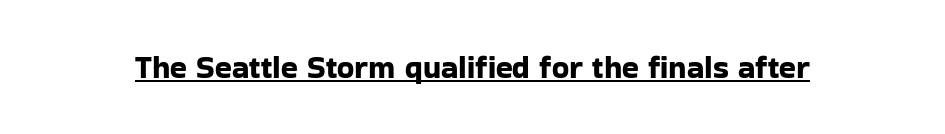
{"serif": "no", "italic": "no", "width": "normal", "stroke_contrast": "low", "x_height": "medium", "monospaced": "no", "underline": "yes", "letter_spacing": "normal", "letter_spacing_em": 0.0, "glyph_px": 31}
